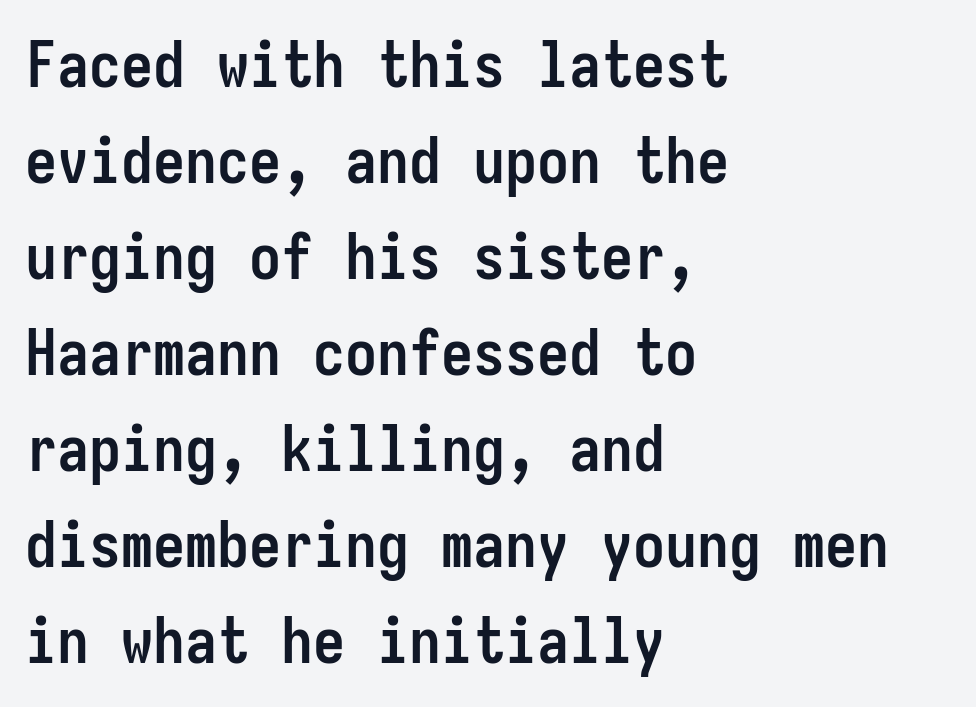
{"serif": "no", "italic": "no", "bold": "yes", "weight": "semibold", "width": "condensed", "stroke_contrast": "low", "x_height": "medium", "monospaced": "yes", "underline": "no", "align": "left", "line_spacing": "normal", "line_spacing_ratio": 1.5, "letter_spacing": "normal", "letter_spacing_em": 0.0, "glyph_px": 64}
